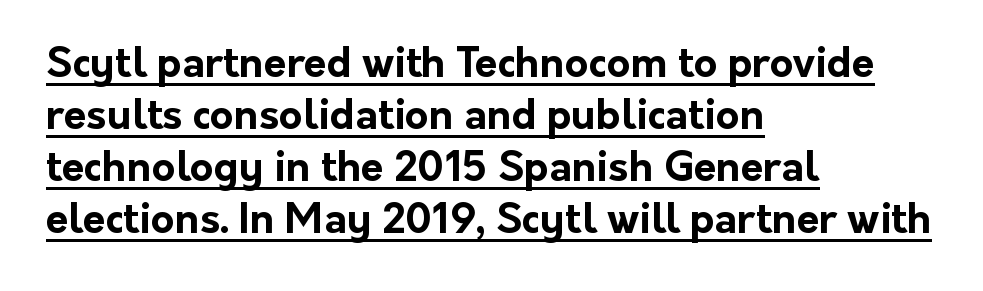
The image shows 41 px bold sans-serif type, upright; set left-aligned, normal line spacing (1.27x), normal letter spacing, underlined; low stroke contrast and a medium x-height.
